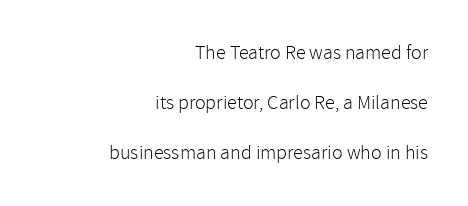
{"italic": "no", "bold": "no", "underline": "no", "align": "right", "line_spacing": "loose", "line_spacing_ratio": 2.49, "letter_spacing": "normal", "letter_spacing_em": 0.0, "glyph_px": 20}
